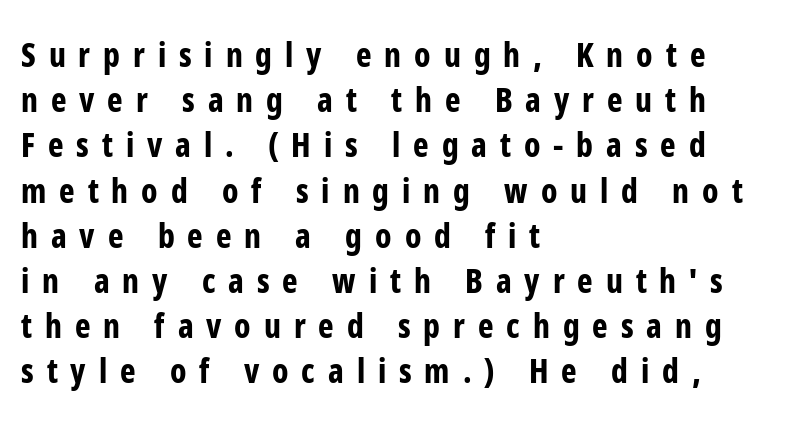
{"serif": "no", "italic": "no", "bold": "yes", "weight": "bold", "width": "condensed", "stroke_contrast": "low", "x_height": "medium", "monospaced": "no", "underline": "no", "align": "left", "line_spacing": "normal", "line_spacing_ratio": 1.37, "letter_spacing": "wide", "letter_spacing_em": 0.39, "glyph_px": 33}
